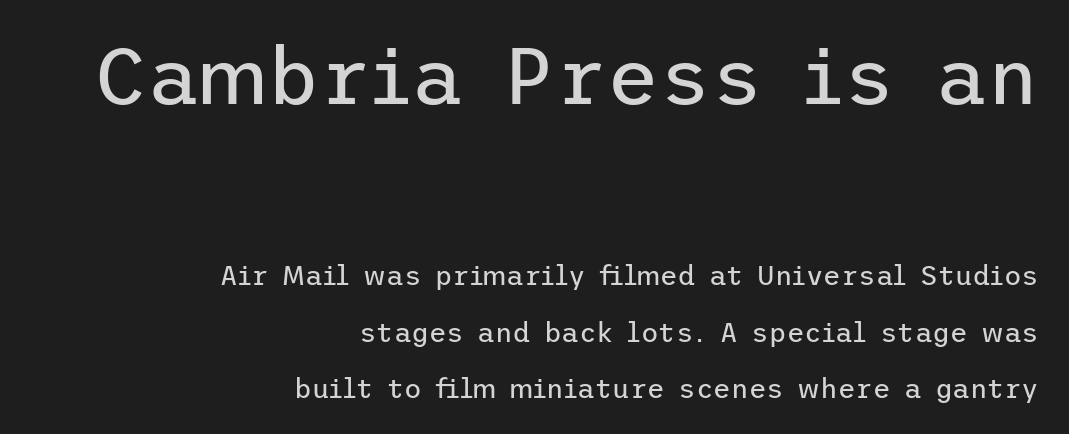
The image shows 80 px regular-weight sans-serif type, upright; set right-aligned, loose line spacing (2.08x), normal letter spacing, not underlined; the first (top) block is 2.96x larger; low stroke contrast and a medium x-height.
